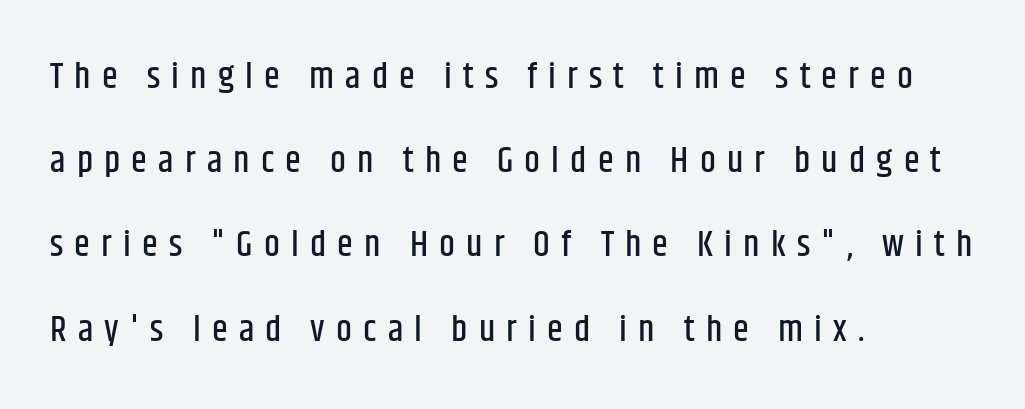
A bare baseline throughout the passage. The font's upright variant was chosen for this text. The paragraph shown leans on its left margin. Look at the tracking — it's clearly loosened, letters drifting apart. The text was rendered using a sans face with plain stroke endings. Leading is clearly above the norm, producing a sparse column.
